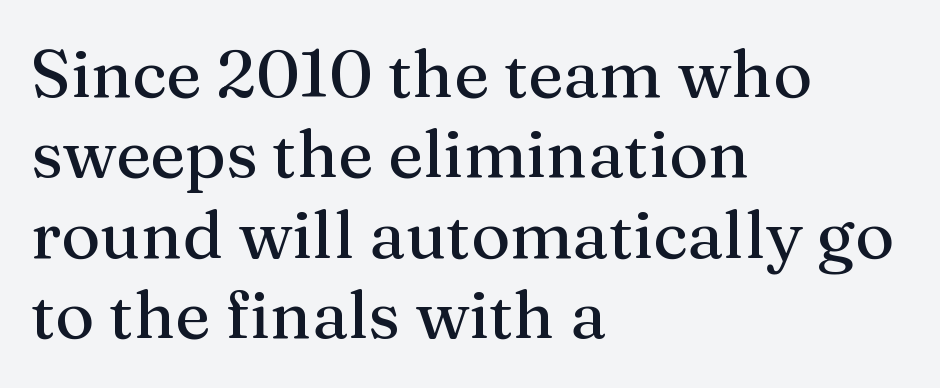
{"serif": "yes", "italic": "no", "width": "normal", "stroke_contrast": "medium", "x_height": "medium", "monospaced": "no", "underline": "no", "align": "left", "line_spacing_ratio": 1.2, "letter_spacing": "normal", "letter_spacing_em": 0.0, "glyph_px": 67}
